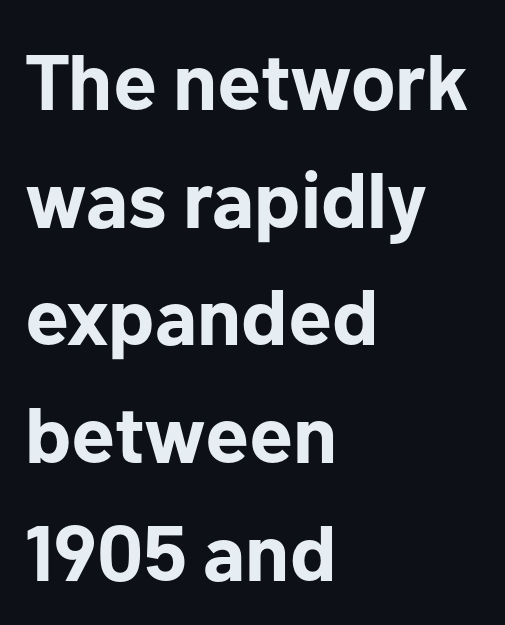
Look at the tracking — it's just the regular setting, nothing added. Does the leading feel generous? No, just average. Italic? Not at all — the glyphs are vertical. Each letter's strokes conclude bluntly, with no projecting serifs.
